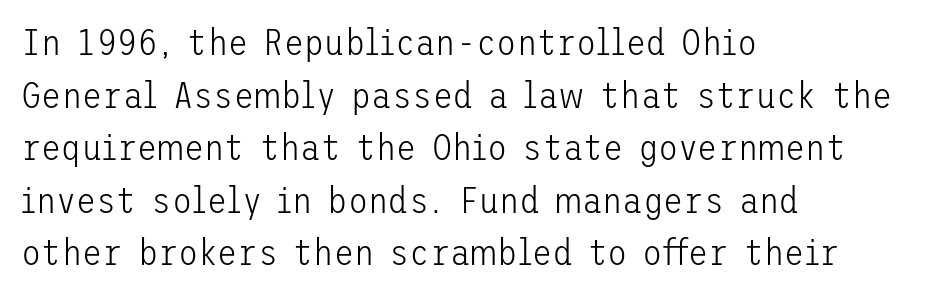
Q: Is the text bold? A: No.
Q: Is the text italic (slanted)? A: No, it is upright.
Q: Is the typeface a serif or a sans-serif typeface? A: Sans-serif.
Q: Is the text underlined? A: No.
Q: How is the paragraph aligned? A: Left-aligned.
Q: Is the spacing between letters normal or unusually wide? A: Normal.
Q: Is the spacing between lines tight, normal or loose? A: Normal.
Q: Width (condensed, normal, or wide)? A: Normal.
Q: Stroke contrast? A: Low.
Q: x-height? A: Medium.
